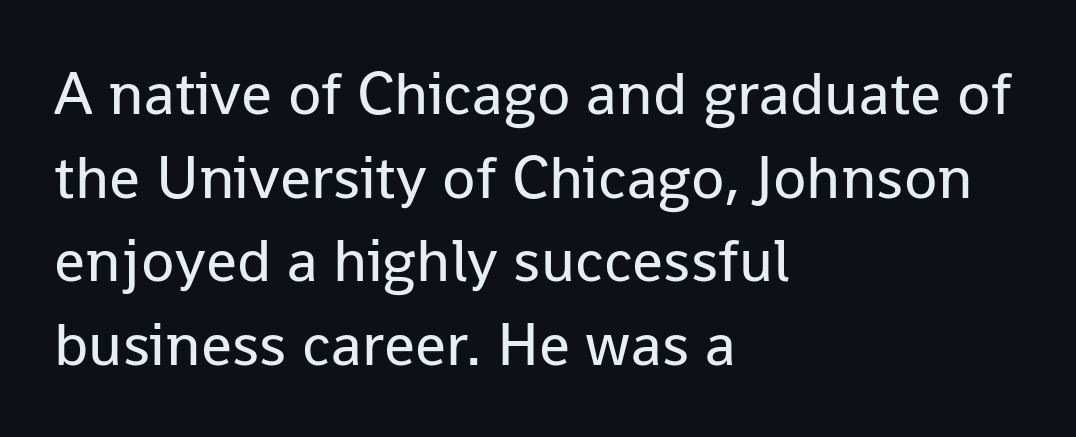
There is no visible air inserted between adjacent glyphs. Nothing heavy about these letters — not bold at all. Horizontally, the lines are justified to the leading edge only. Proportional: the letters do not fall into vertical columns. Ascenders rise straight up at ninety degrees.
